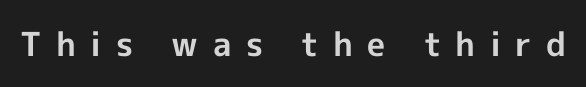
The image shows 33 px bold sans-serif type, upright; set unusually wide letter spacing (+0.44 em), not underlined; a medium x-height.
